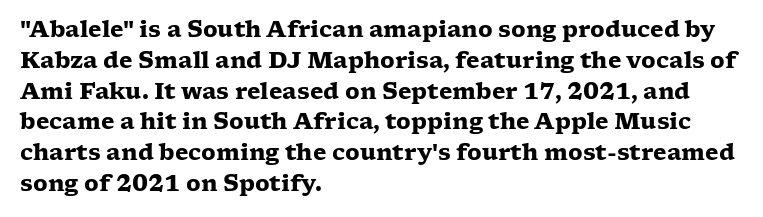
Q: Is the text bold? A: Yes.
Q: Is the text italic (slanted)? A: No, it is upright.
Q: Is the text underlined? A: No.
Q: How is the paragraph aligned? A: Left-aligned.
Q: Is the spacing between letters normal or unusually wide? A: Normal.
Q: Is the spacing between lines tight, normal or loose? A: Normal.
